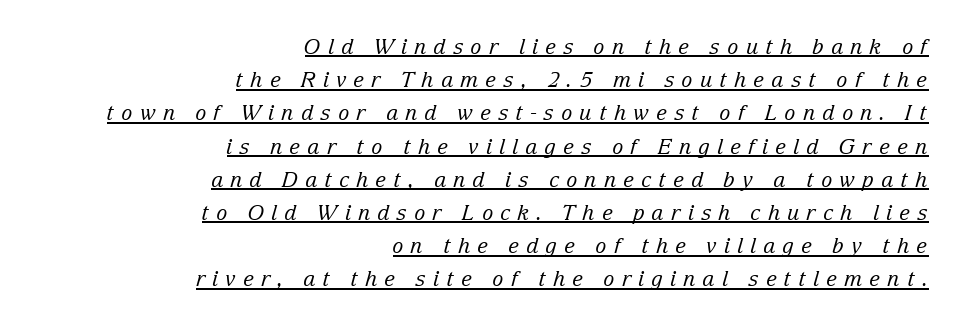
{"italic": "yes", "lean": "right", "slant_degrees": 15, "bold": "no", "underline": "yes", "align": "right", "line_spacing": "normal", "line_spacing_ratio": 1.58, "letter_spacing": "wide", "letter_spacing_em": 0.34, "glyph_px": 21}
